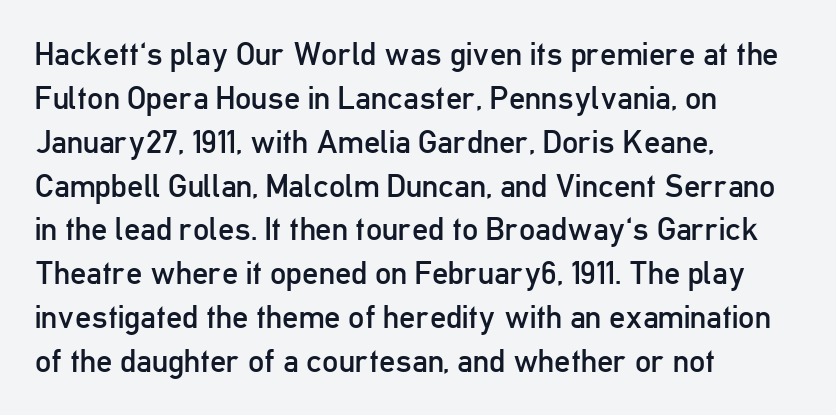
{"serif": "no", "italic": "no", "bold": "no", "weight": "regular", "width": "condensed", "stroke_contrast": "low", "x_height": "medium", "monospaced": "no", "underline": "no", "align": "left", "line_spacing": "normal", "line_spacing_ratio": 1.37, "letter_spacing": "normal", "letter_spacing_em": 0.0, "glyph_px": 32}
